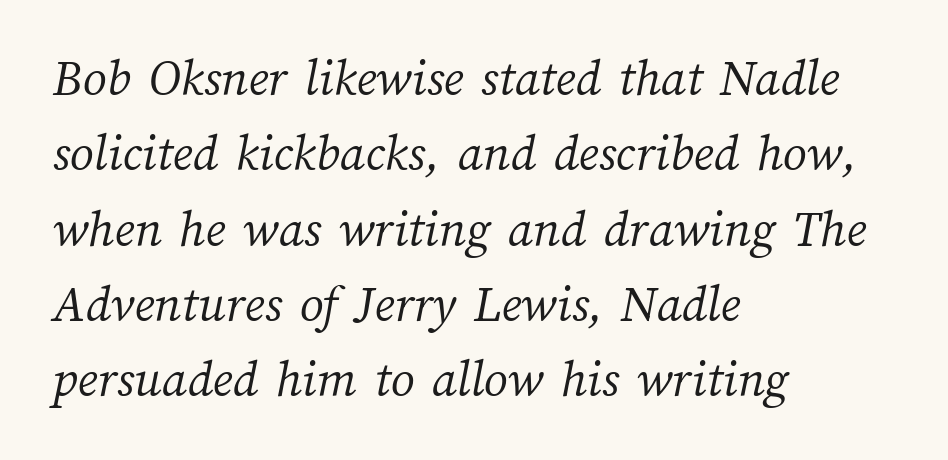
Q: Is the text bold? A: No.
Q: Is the text underlined? A: No.
Q: How is the paragraph aligned? A: Left-aligned.
Q: Is the spacing between letters normal or unusually wide? A: Normal.
Q: Is the spacing between lines tight, normal or loose? A: Normal.
Q: Width (condensed, normal, or wide)? A: Normal.
Q: Stroke contrast? A: Medium.
Q: x-height? A: Medium.
Q: Monospaced? A: No.
